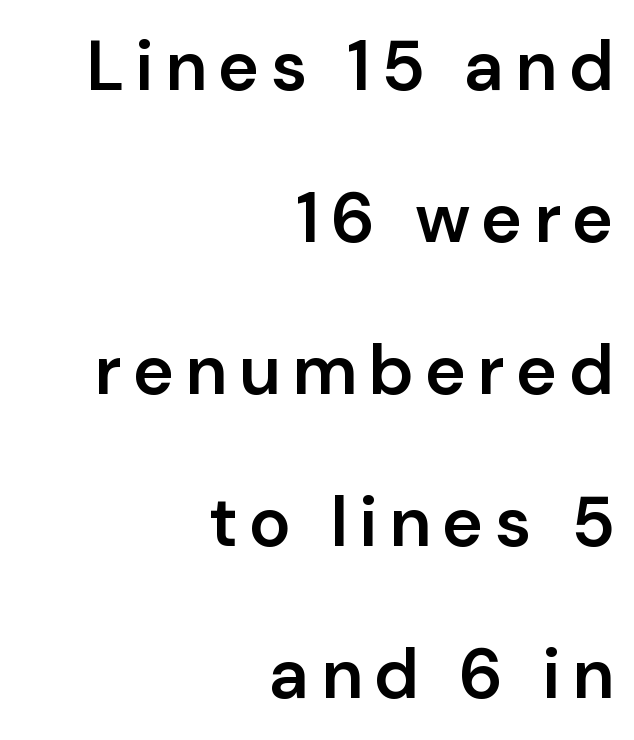
Q: Is the text bold? A: Semi-bold.
Q: Is the text italic (slanted)? A: No, it is upright.
Q: Is the typeface a serif or a sans-serif typeface? A: Sans-serif.
Q: Is the text underlined? A: No.
Q: How is the paragraph aligned? A: Right-aligned.
Q: Is the spacing between lines tight, normal or loose? A: Loose.
Q: Width (condensed, normal, or wide)? A: Normal.
Q: Stroke contrast? A: Low.
Q: x-height? A: Medium.
Q: Monospaced? A: No.
